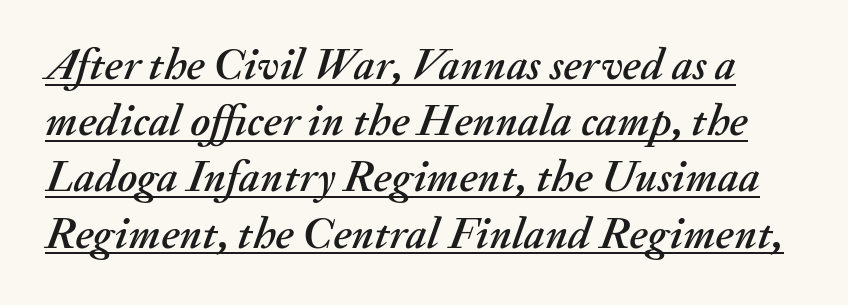
The image shows 45 px text type, italic (leaning right); set normal line spacing (1.25x), normal letter spacing, underlined; medium stroke contrast and a small x-height.
